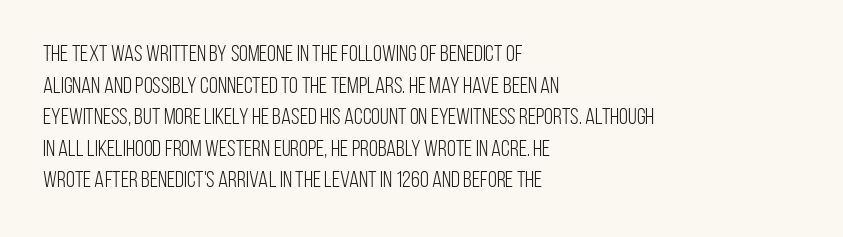
{"italic": "no", "bold": "no", "underline": "no", "align": "left", "line_spacing": "normal", "line_spacing_ratio": 1.37, "letter_spacing": "normal", "letter_spacing_em": 0.0, "glyph_px": 23}
